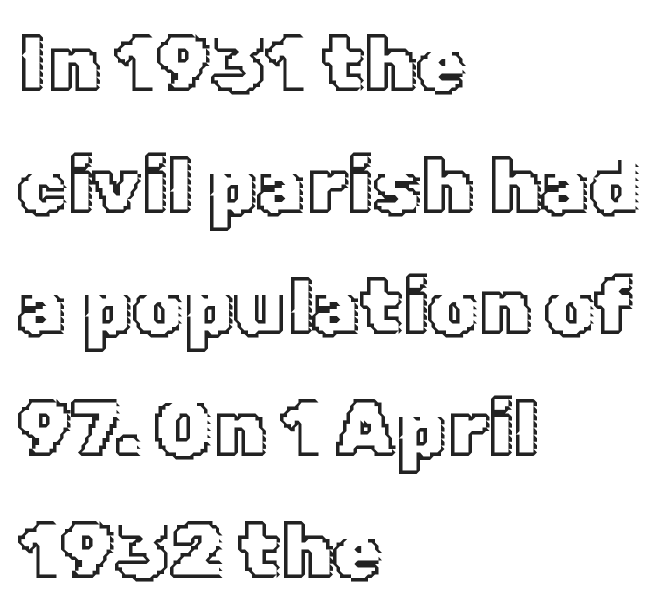
{"italic": "no", "width": "normal", "x_height": "medium", "monospaced": "no", "underline": "no", "align": "left", "line_spacing": "normal", "line_spacing_ratio": 1.56, "letter_spacing": "normal", "letter_spacing_em": 0.0, "glyph_px": 78}
